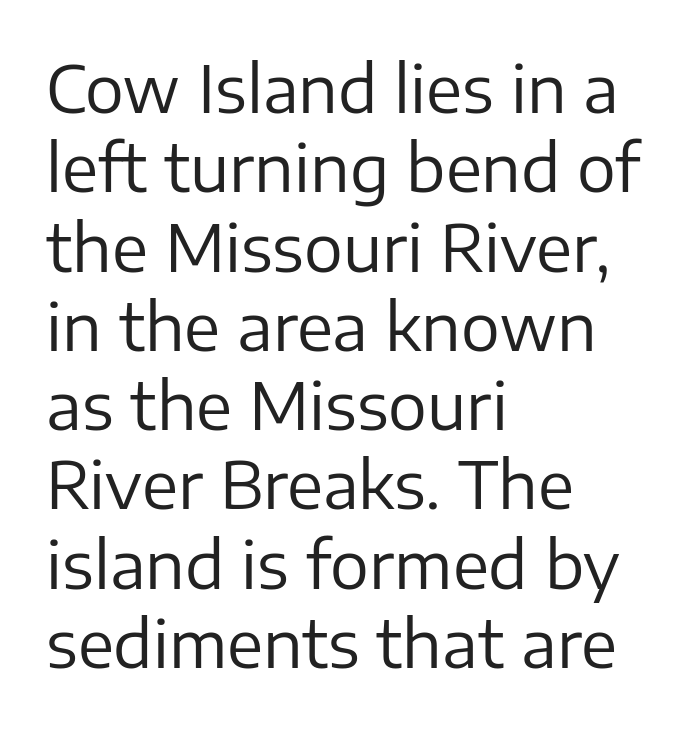
{"serif": "no", "italic": "no", "bold": "no", "weight": "regular", "width": "normal", "stroke_contrast": "low", "x_height": "medium", "monospaced": "no", "underline": "no", "align": "left", "line_spacing_ratio": 1.22, "letter_spacing": "normal", "letter_spacing_em": 0.0, "glyph_px": 65}
